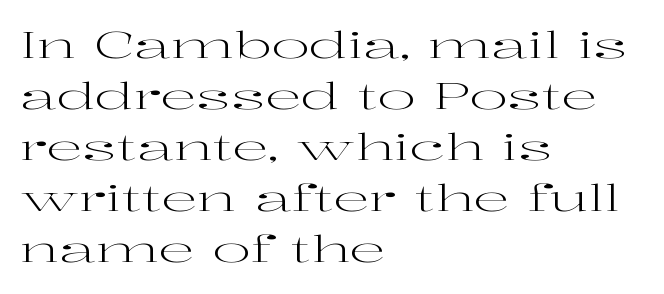
The image shows 36 px regular-weight, wide serif type, upright; set left-aligned, normal line spacing (1.42x), normal letter spacing, not underlined; high stroke contrast and a medium x-height.
